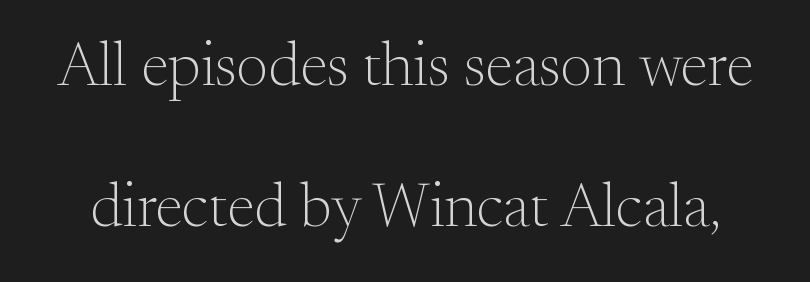
A typesetter would call this proportional, since set widths differ per character. The font family rendered here belongs to the serif group. Decoration check: the copy has no underline. You could call the tracking neutral — neither tight nor loose. A light-to-regular cut is what we see here. Every stem runs plumb, perpendicular to the baseline.
